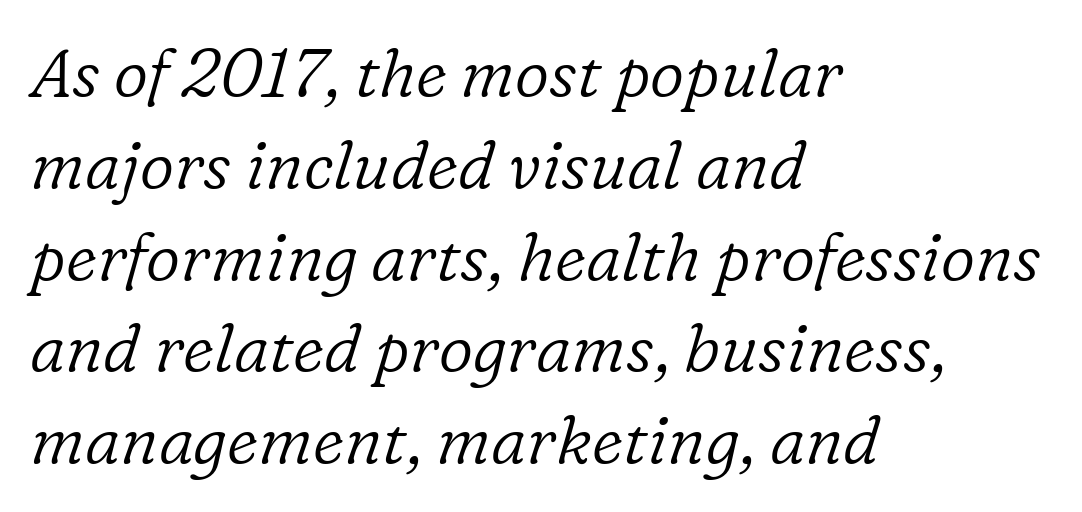
The image shows 67 px light serif type, italic (leaning right); set left-aligned, normal line spacing (1.37x), normal letter spacing, not underlined; low stroke contrast and a medium x-height.
